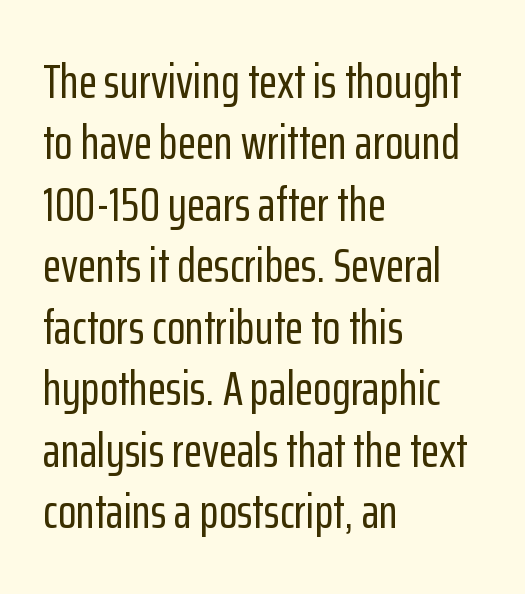
The letters carry no serifs — their stems end cleanly without finishing strokes. Caption: multi-line text, flush left, ragged right. Characters follow at the spacing the type designer built in. The vertical gap from one line to the next is medium. A roman cut, with each character standing at attention. You could not count columns in this text — the font is proportionally spaced.
